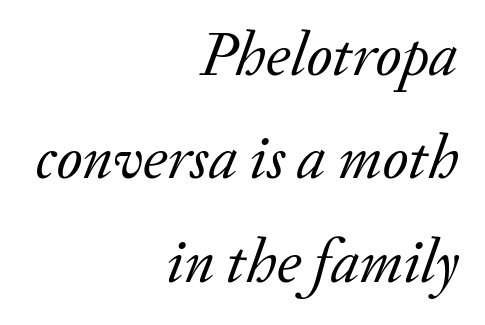
The baseline area is clear. Notice how descenders clear the ascenders below comfortably — that's standard leading. The typography opts for an oblique posture over an upright one. Words appear dense and cohesive because spacing is normal. Think of a printed novel: that variable character pitch is what you see here.
